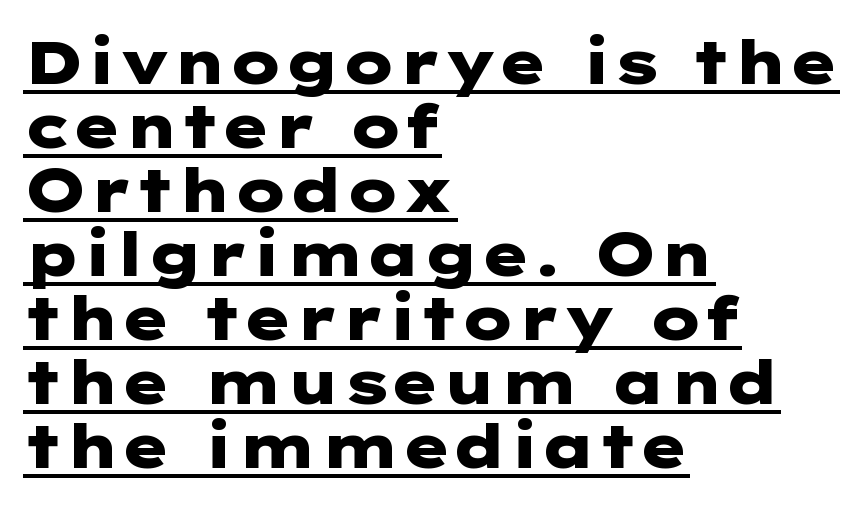
The letters are bold, with thick, heavy strokes. The letters stand upright; this is a roman face. The text was rendered using a sans face with plain stroke endings. Decoration check: the copy is underlined. Line spacing here is tight. Line starts are locked; line ends wander.
